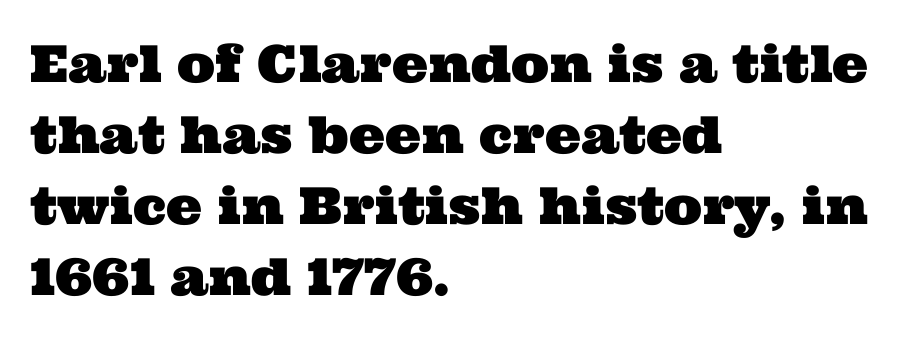
{"serif": "yes", "width": "wide", "stroke_contrast": "medium", "x_height": "medium", "monospaced": "no", "underline": "no", "align": "left", "line_spacing": "normal", "line_spacing_ratio": 1.39, "letter_spacing": "normal", "letter_spacing_em": 0.0, "glyph_px": 51}
